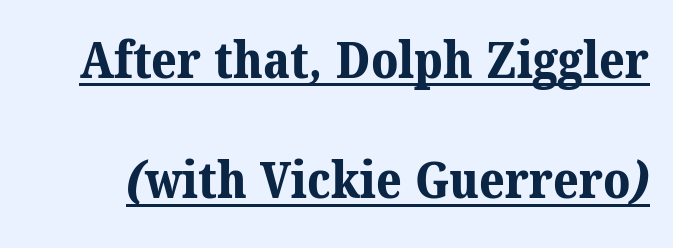
Q: Is the text bold? A: Yes.
Q: Is the typeface a serif or a sans-serif typeface? A: Serif.
Q: Is the text underlined? A: Yes.
Q: Is the spacing between letters normal or unusually wide? A: Normal.
Q: Is the spacing between lines tight, normal or loose? A: Loose.
Q: Width (condensed, normal, or wide)? A: Normal.
Q: Stroke contrast? A: Medium.
Q: x-height? A: Medium.
Q: Monospaced? A: No.
